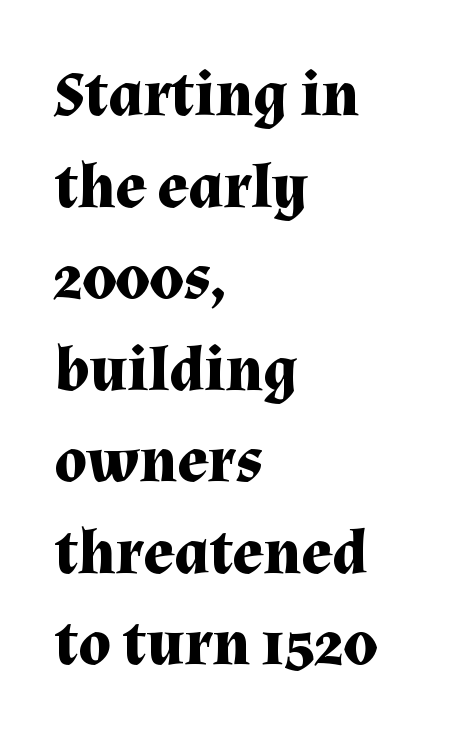
Q: Is the text bold? A: Yes.
Q: Is the text italic (slanted)? A: No, it is upright.
Q: Is the typeface a serif or a sans-serif typeface? A: Serif.
Q: Is the text underlined? A: No.
Q: How is the paragraph aligned? A: Left-aligned.
Q: Is the spacing between letters normal or unusually wide? A: Normal.
Q: Is the spacing between lines tight, normal or loose? A: Normal.
Q: Width (condensed, normal, or wide)? A: Normal.
Q: Stroke contrast? A: Medium.
Q: x-height? A: Medium.
Q: Monospaced? A: No.
